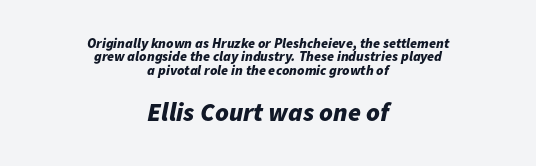
Horizontal bands of white between lines are thin slivers. Type without underlining. Is the letter spacing exaggerated? No — it looks like the ordinary default. Every character sits at an angle, as italics do. The glyphs have the mass of a bold cut. Reading down the block, each line starts at a different indent, mirrored at its end.
